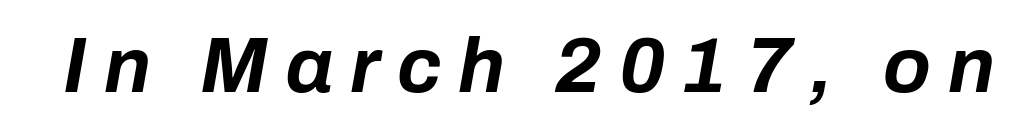
Q: Is the text bold? A: Yes.
Q: Is the text italic (slanted)? A: Yes, it leans right by about 10 degrees.
Q: Is the text underlined? A: No.
Q: Is the spacing between letters normal or unusually wide? A: Unusually wide.
Q: Width (condensed, normal, or wide)? A: Normal.
Q: Stroke contrast? A: Low.
Q: x-height? A: Medium.
Q: Monospaced? A: No.
